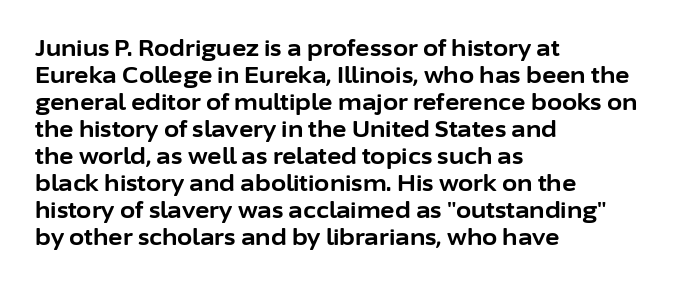
Q: Is the text bold? A: Yes.
Q: Is the text italic (slanted)? A: No, it is upright.
Q: Is the text underlined? A: No.
Q: How is the paragraph aligned? A: Left-aligned.
Q: Is the spacing between letters normal or unusually wide? A: Normal.
